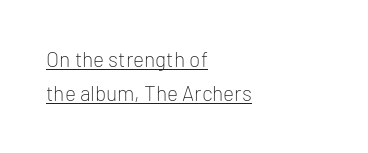
Q: Is the text bold? A: No.
Q: Is the text italic (slanted)? A: No, it is upright.
Q: Is the text underlined? A: Yes.
Q: How is the paragraph aligned? A: Left-aligned.
Q: Is the spacing between letters normal or unusually wide? A: Normal.
Q: Is the spacing between lines tight, normal or loose? A: Normal.
